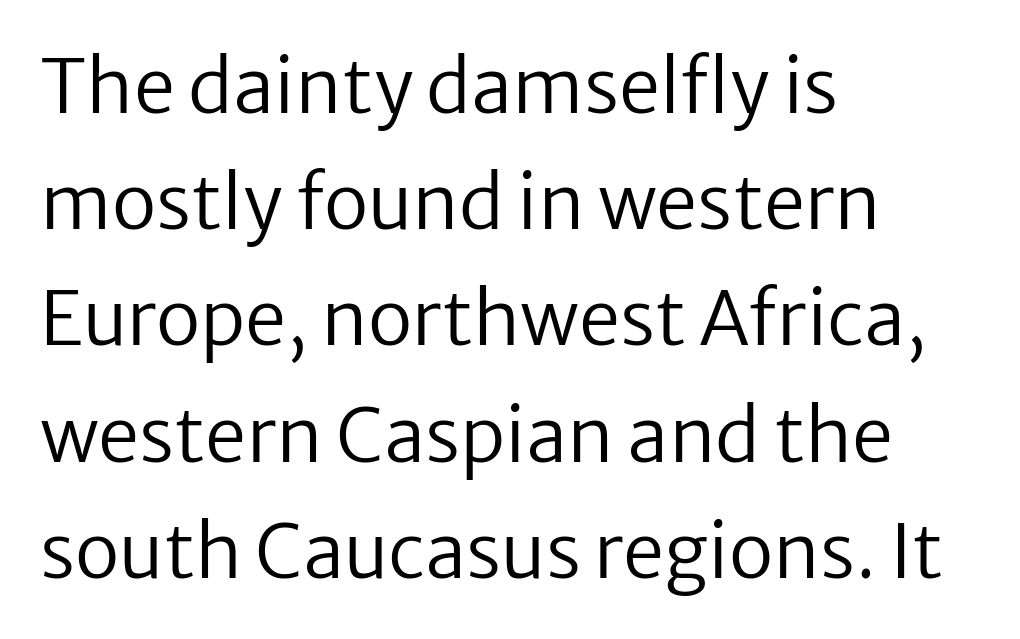
Is the stroke heavy? The answer is a plain regular-or-lighter. These lines are composed in type without serifs. The lines in this sample share a left origin and differ only in where they stop. Plain, unruled lines of type.
